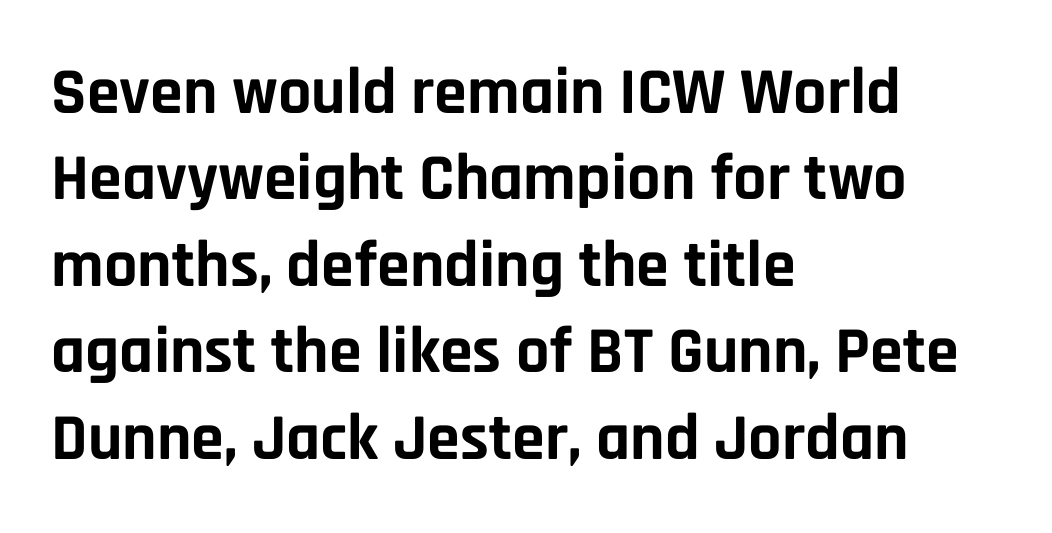
The image shows 66 px bold sans-serif type, upright; set left-aligned, normal line spacing (1.31x), normal letter spacing, not underlined; low stroke contrast and a large x-height.
